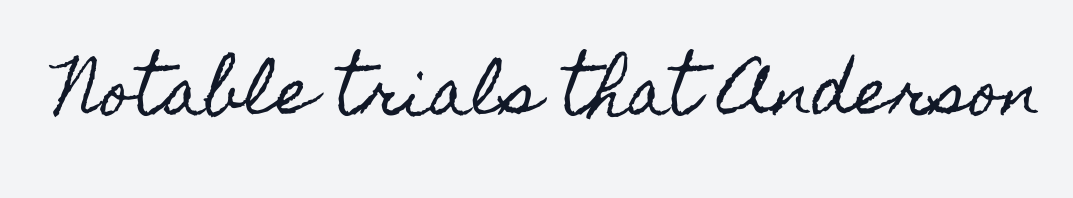
The image shows 63 px condensed type; set normal letter spacing, not underlined; a small x-height.
